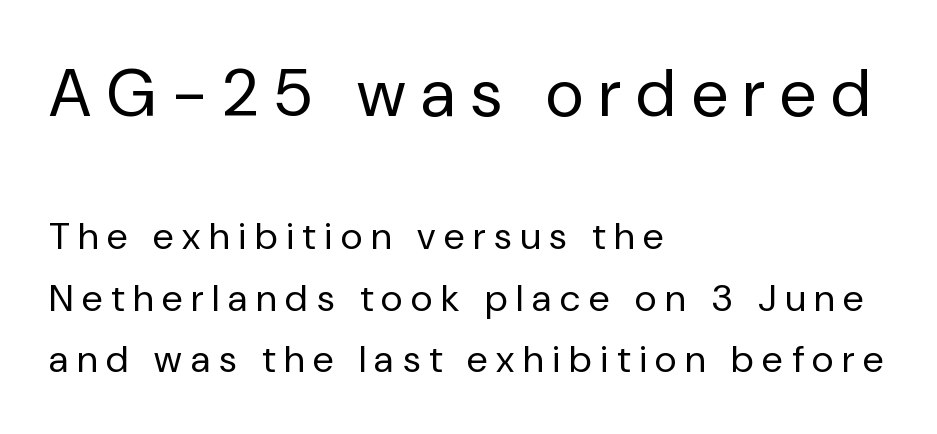
The image shows 67 px regular-weight sans-serif type, upright; set left-aligned, normal line spacing (1.62x), unusually wide letter spacing (+0.23 em), not underlined; the first (top) block is 1.76x larger; low stroke contrast and a medium x-height.
